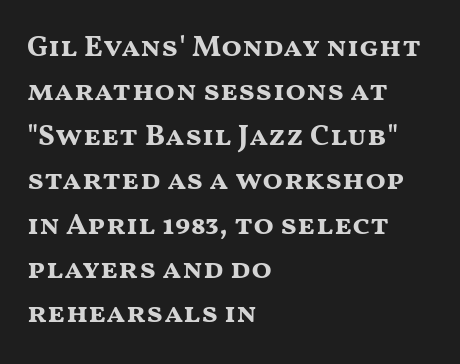
The image shows 30 px bold, wide sans-serif type, upright; set left-aligned, normal line spacing (1.48x), normal letter spacing, not underlined; medium stroke contrast and a medium x-height.
